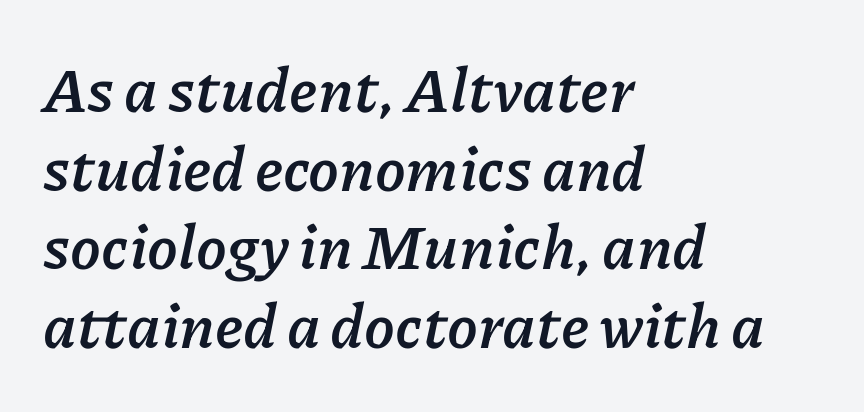
{"italic": "yes", "lean": "right", "slant_degrees": 11, "bold": "yes", "weight": "semibold", "width": "normal", "stroke_contrast": "low", "x_height": "medium", "monospaced": "no", "underline": "no", "align": "left", "line_spacing": "normal", "line_spacing_ratio": 1.27, "letter_spacing": "normal", "letter_spacing_em": 0.0, "glyph_px": 62}
